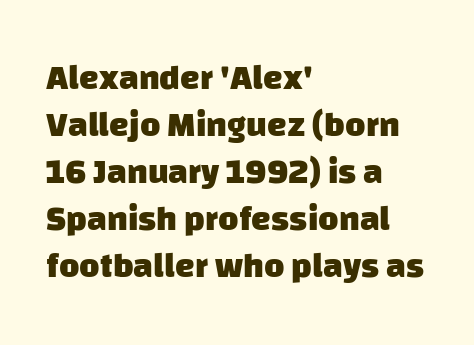
Default kerning and tracking; the words read as compact shapes. Emphasis by weight is at full strength: bold. Looks like regular typesetting: each glyph gets only the width it needs. To sum up the face: it is a sans, with no serifs. The lines are quadded left.
